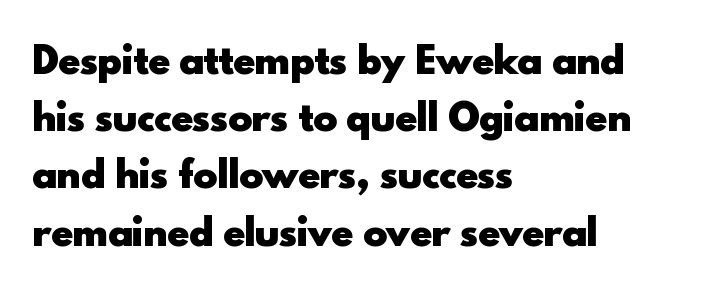
As a designer I'd log this as weight 700, bold. Check where the strokes stop: nothing finishes them off — pure sans. The lines in this sample share a left origin and differ only in where they stop. Successive baselines arrive at the customary interval.
